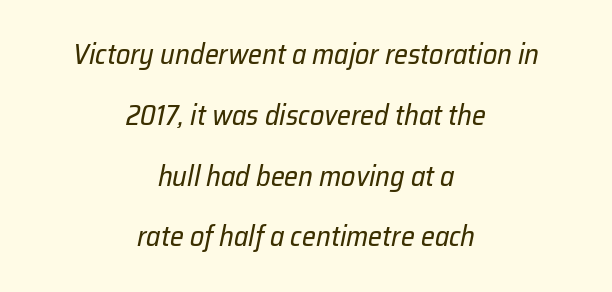
Note the varied advance widths — an 'i' is clearly narrower than an 'm'. Widely set lines give the paragraph a tall, airy silhouette. Tracking here is standard; glyphs follow each other at the usual distance. Compared with ordinary roman type, these characters are visibly tilted.
